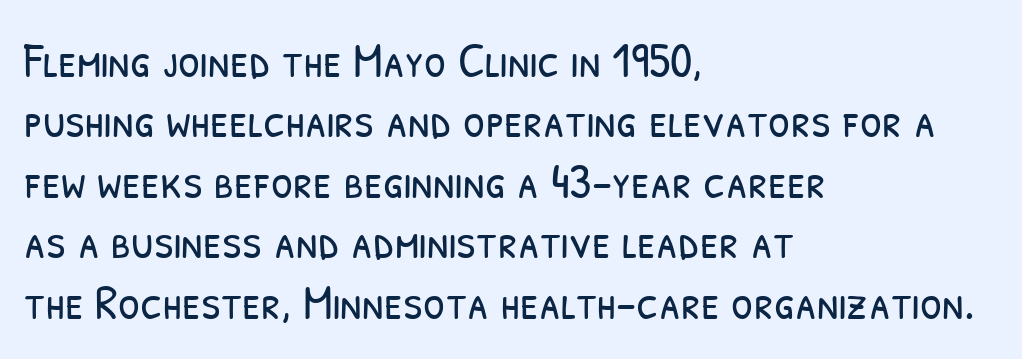
The designer went with a sans here, leaving each stem footless. Glance below the letters and you will spot only blank space. If you drew a ruler down the left edge, every line would touch it. No extra tracking has been applied to these lines. The strokes are not fattened; the text isn't bold.
